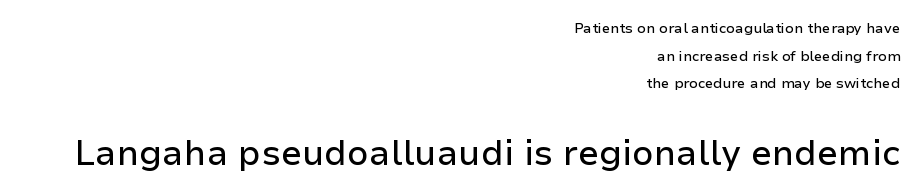
Q: Is the text italic (slanted)? A: No, it is upright.
Q: Is the typeface a serif or a sans-serif typeface? A: Sans-serif.
Q: Is the text underlined? A: No.
Q: How is the paragraph aligned? A: Right-aligned.
Q: Is the spacing between letters normal or unusually wide? A: Normal.
Q: Is the spacing between lines tight, normal or loose? A: Loose.
Q: Which block of text is set in a larger size, the first (top) or the second (bottom)? A: The second (bottom) one.
Q: Width (condensed, normal, or wide)? A: Normal.
Q: Stroke contrast? A: Low.
Q: x-height? A: Medium.
Q: Monospaced? A: No.
